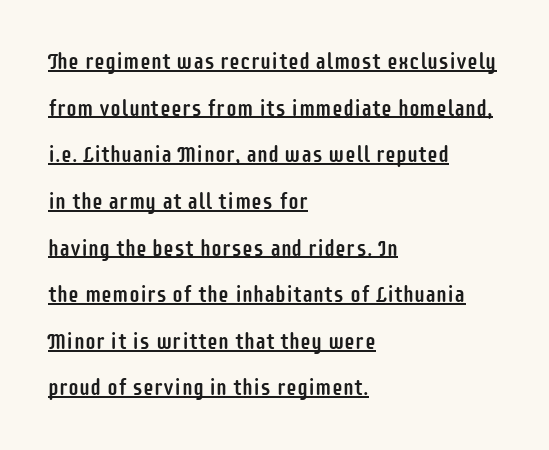
Q: Is the text italic (slanted)? A: No, it is upright.
Q: Is the text underlined? A: Yes.
Q: How is the paragraph aligned? A: Left-aligned.
Q: Is the spacing between letters normal or unusually wide? A: Normal.
Q: Is the spacing between lines tight, normal or loose? A: Loose.
